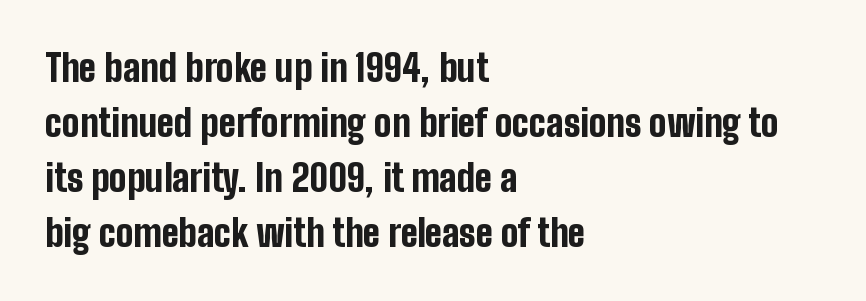
The image shows 37 px bold, condensed sans-serif type, upright; set left-aligned, normal line spacing (1.49x), normal letter spacing, not underlined; low stroke contrast and a medium x-height.
